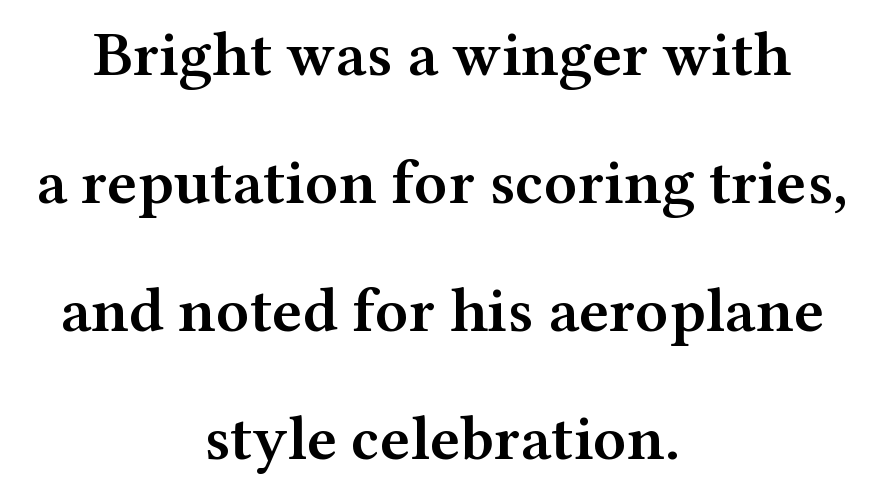
The image shows 64 px semibold, wide serif type, upright; set centered, loose line spacing (2.0x), normal letter spacing, not underlined; medium stroke contrast and a medium x-height.
